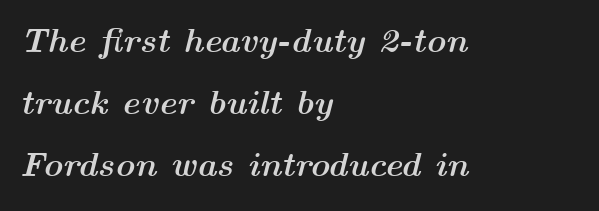
{"italic": "yes", "lean": "right", "slant_degrees": 14, "bold": "yes", "weight": "semibold", "width": "wide", "stroke_contrast": "medium", "x_height": "medium", "monospaced": "no", "underline": "no", "align": "left", "line_spacing_ratio": 1.82, "letter_spacing": "normal", "letter_spacing_em": 0.0, "glyph_px": 34}
